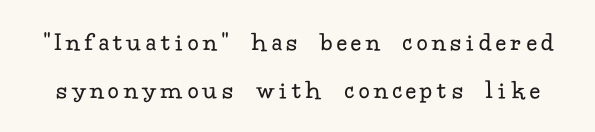
Q: Is the text bold? A: No.
Q: Is the text italic (slanted)? A: No, it is upright.
Q: Is the text underlined? A: No.
Q: Is the spacing between letters normal or unusually wide? A: Unusually wide.
